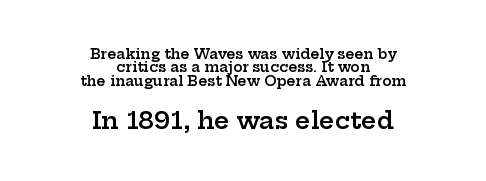
{"italic": "no", "bold": "semi", "underline": "no", "align": "center", "line_spacing": "tight", "line_spacing_ratio": 0.96, "letter_spacing": "normal", "letter_spacing_em": 0.0, "larger_block": "second", "size_ratio": 1.71, "glyph_px": 24}
